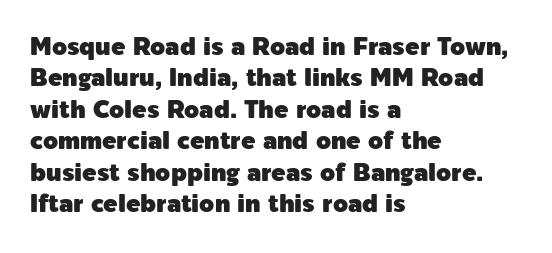
{"italic": "no", "underline": "no", "align": "left", "line_spacing": "normal", "line_spacing_ratio": 1.31, "letter_spacing": "normal", "letter_spacing_em": 0.0, "glyph_px": 24}
